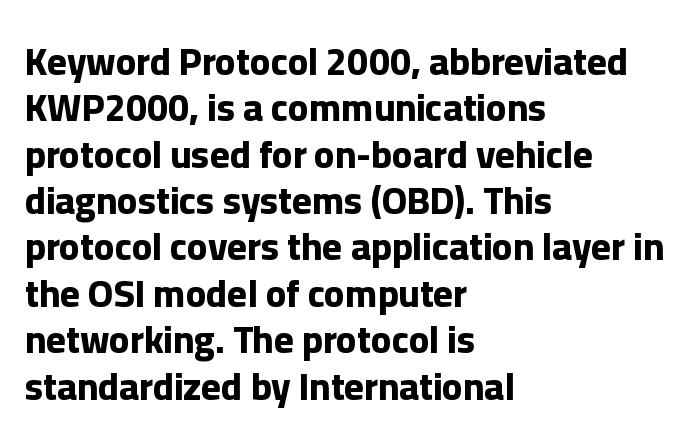
The face used here is rendered with its standard letterfit. Typographically, this falls in the sans-serif category. Varying glyph widths throughout — classic text-font behaviour. Caption: multi-line text, flush left, ragged right.
